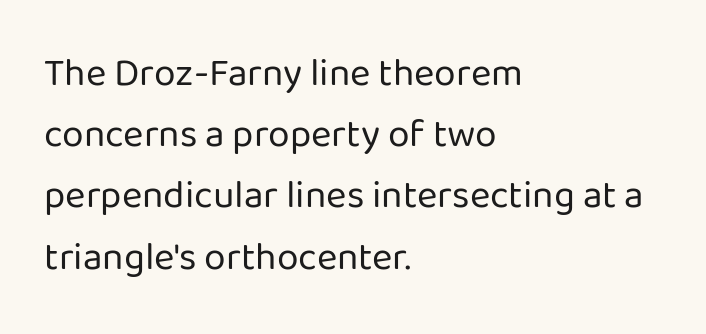
The image shows 39 px regular-weight sans-serif type, upright; set left-aligned, normal line spacing (1.57x), normal letter spacing, not underlined; low stroke contrast and a medium x-height.
